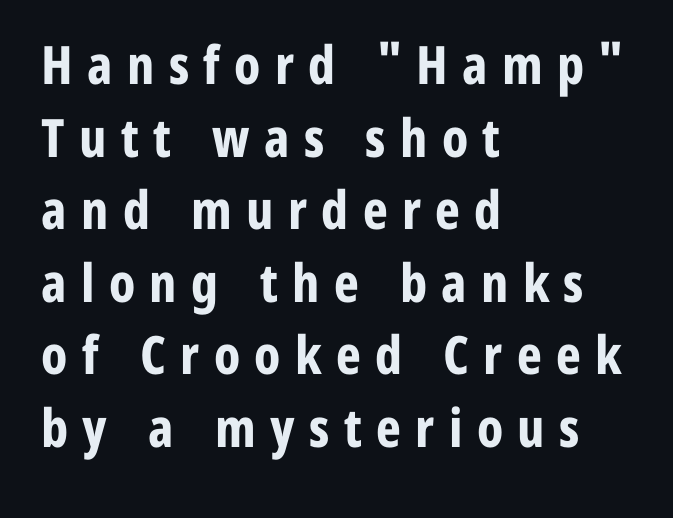
Someone cranked the tracking dial way up on this one. Varying glyph widths throughout — classic text-font behaviour. Nothing sits at the stroke ends, so this counts as sans-serif. Words float on clear page, feet unadorned. Is the block centered? No — it sits flush against the left margin.
